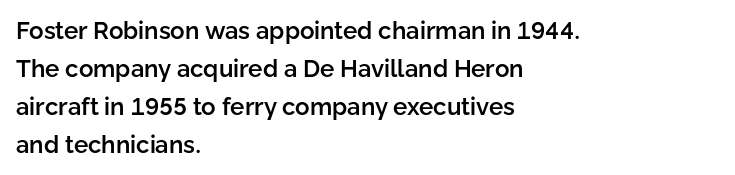
The image shows 24 px text type, upright; set left-aligned, normal line spacing (1.58x), normal letter spacing, not underlined.
